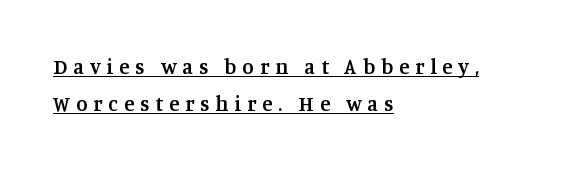
A typographer would call this underscored text. Stems and bowls a touch heavier than normal — semibold. The tracking reads as deliberately expanded to a designer's eye. Ascenders rise straight up at ninety degrees. The lines in this sample share a left origin and differ only in where they stop.
